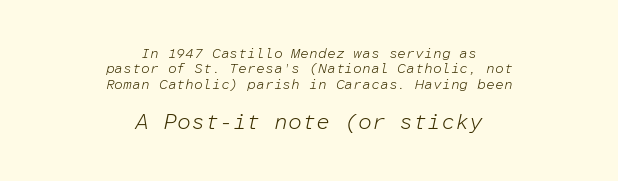
Q: Is the text bold? A: No.
Q: Is the text italic (slanted)? A: Yes, it leans right by about 12 degrees.
Q: Is the text underlined? A: No.
Q: How is the paragraph aligned? A: Centered.
Q: Is the spacing between letters normal or unusually wide? A: Normal.
Q: Is the spacing between lines tight, normal or loose? A: Tight.
Q: Which block of text is set in a larger size, the first (top) or the second (bottom)? A: The second (bottom) one.
